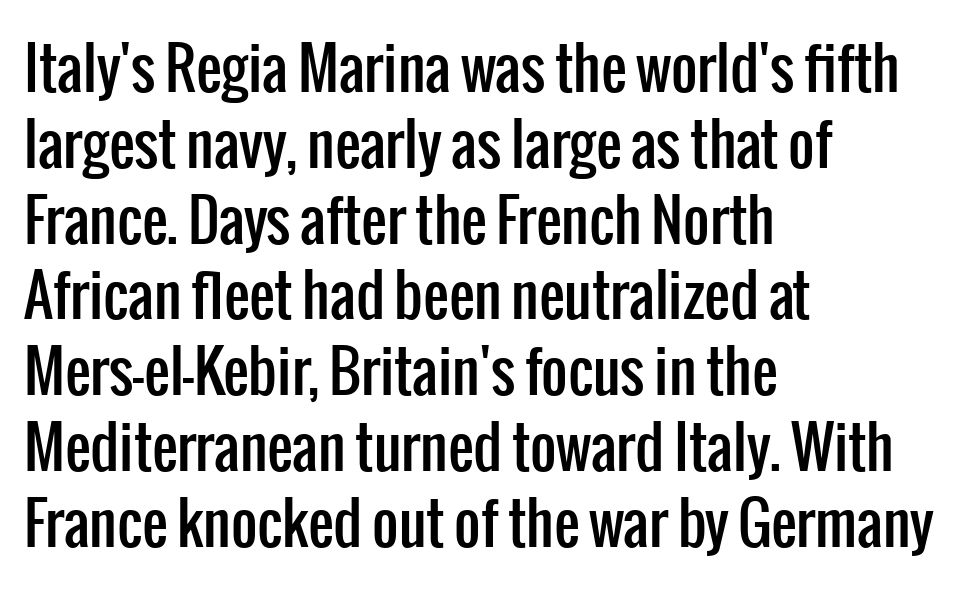
{"serif": "no", "italic": "no", "width": "condensed", "stroke_contrast": "low", "x_height": "medium", "monospaced": "no", "underline": "no", "align": "left", "line_spacing": "normal", "line_spacing_ratio": 1.33, "letter_spacing": "normal", "letter_spacing_em": 0.0, "glyph_px": 57}
